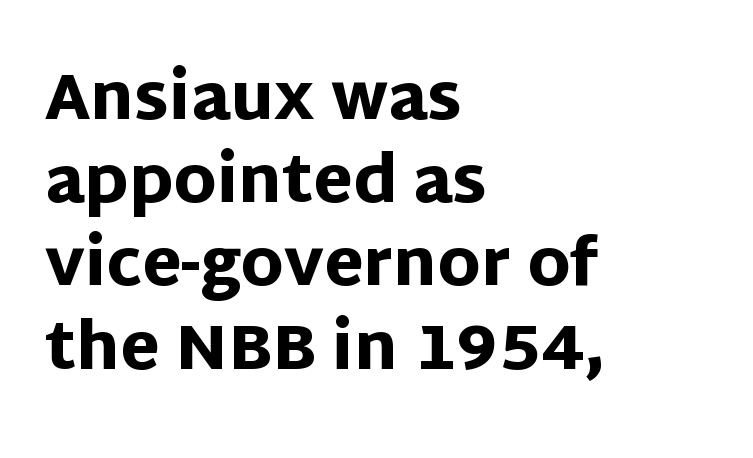
Characters remain perfectly vertical along every line. Short and long lines alike share a common starting point at left. Here the designer chose a conventional face with non-uniform glyph widths. Note: no serifs on the glyphs. The passage shown has conventional tracking throughout. A dark, heavy texture on the line: the type is bold.
